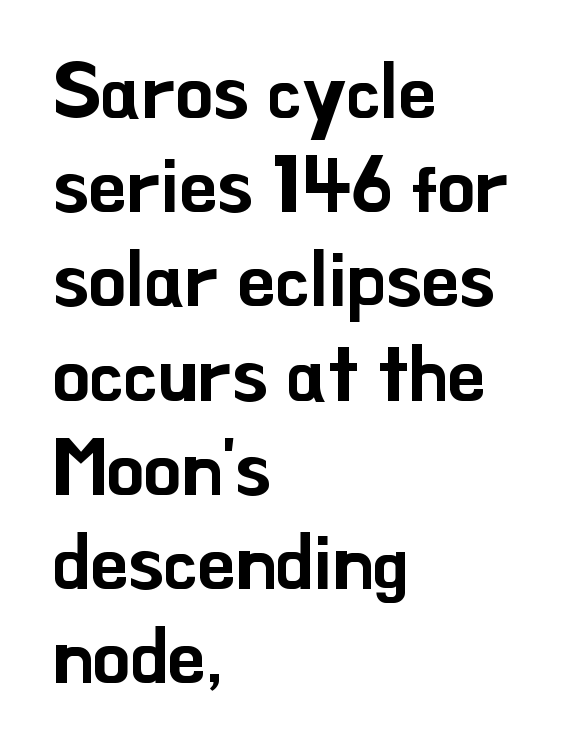
The image shows 76 px sans-serif type, upright; set left-aligned, line spacing 1.24x, normal letter spacing, not underlined; low stroke contrast and a small x-height.
